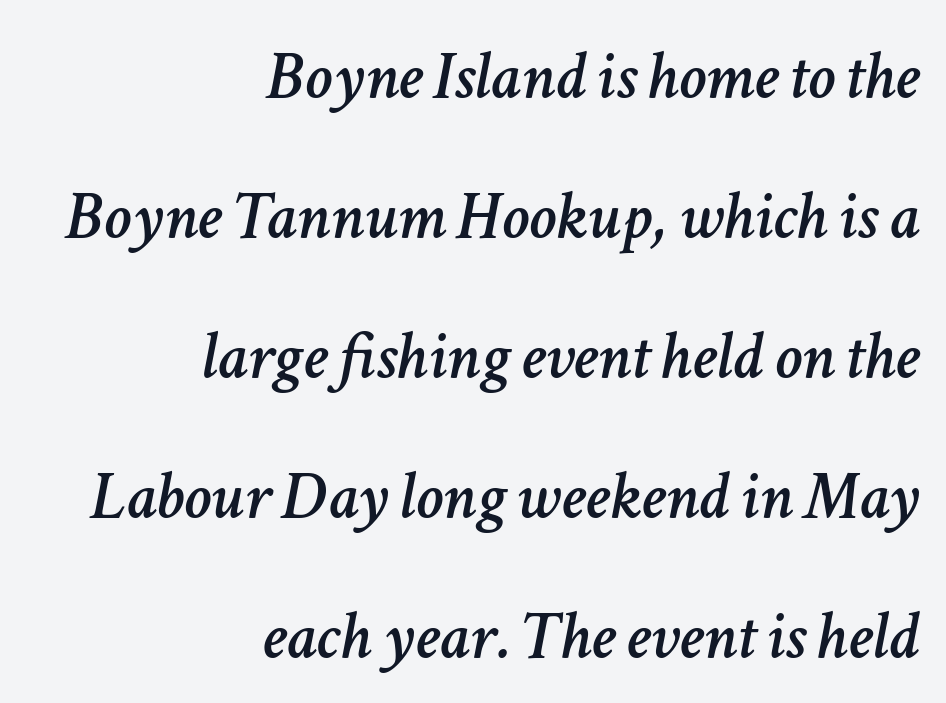
{"italic": "yes", "lean": "right", "slant_degrees": 11, "width": "normal", "stroke_contrast": "low", "x_height": "medium", "monospaced": "no", "underline": "no", "align": "right", "line_spacing": "loose", "line_spacing_ratio": 2.03, "letter_spacing": "normal", "letter_spacing_em": 0.0, "glyph_px": 69}
